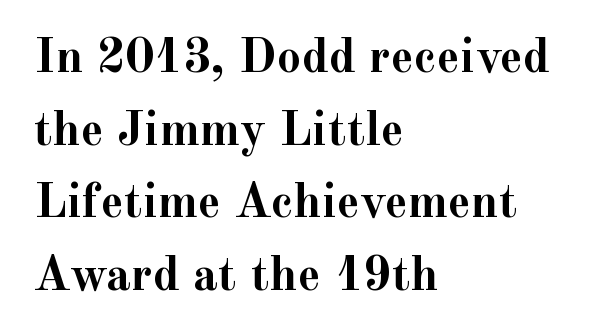
{"serif": "yes", "italic": "no", "bold": "yes", "weight": "semibold", "width": "normal", "x_height": "small", "monospaced": "no", "underline": "no", "align": "left", "line_spacing": "normal", "line_spacing_ratio": 1.48, "letter_spacing": "normal", "letter_spacing_em": 0.0, "glyph_px": 49}
